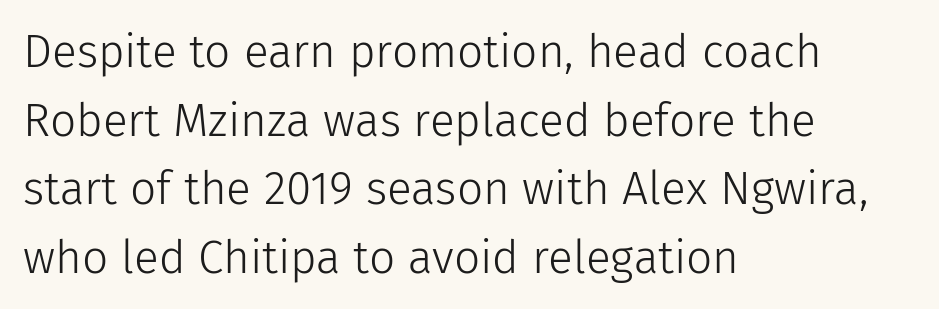
Ordinary non-slanted type is in use. Typographically, this falls in the sans-serif category. Plain, unruled lines of type. Character widths vary here, with narrow letters taking less room than wide ones.
